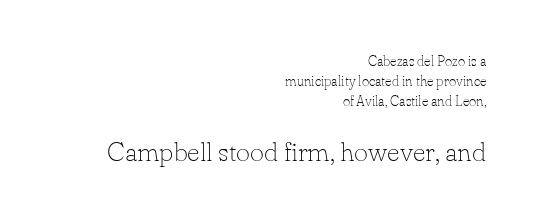
{"italic": "no", "bold": "no", "underline": "no", "align": "right", "line_spacing": "normal", "line_spacing_ratio": 1.43, "letter_spacing": "normal", "letter_spacing_em": 0.0, "larger_block": "second", "size_ratio": 1.93, "glyph_px": 27}
